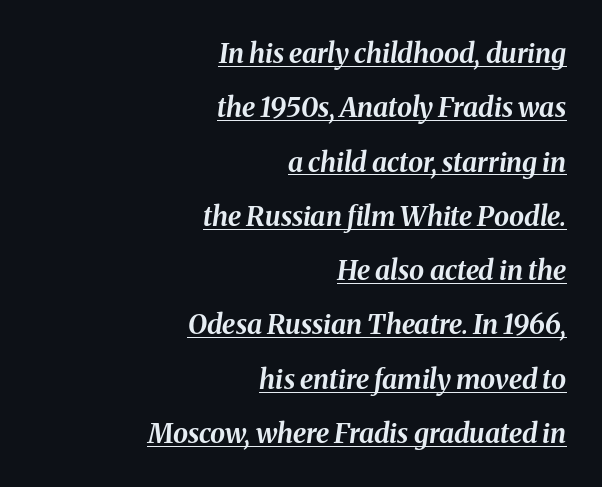
Q: Is the text bold? A: Yes.
Q: Is the text italic (slanted)? A: Yes, it leans right by about 8 degrees.
Q: Is the text underlined? A: Yes.
Q: How is the paragraph aligned? A: Right-aligned.
Q: Is the spacing between letters normal or unusually wide? A: Normal.
Q: Is the spacing between lines tight, normal or loose? A: Loose.
